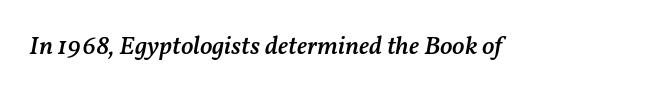
Descenders are the only things crossing below the line. Typesetter's note: demi weight, one step under bold. The rendering applies a slant to the glyphs. A typesetter would call this zero additional tracking.
